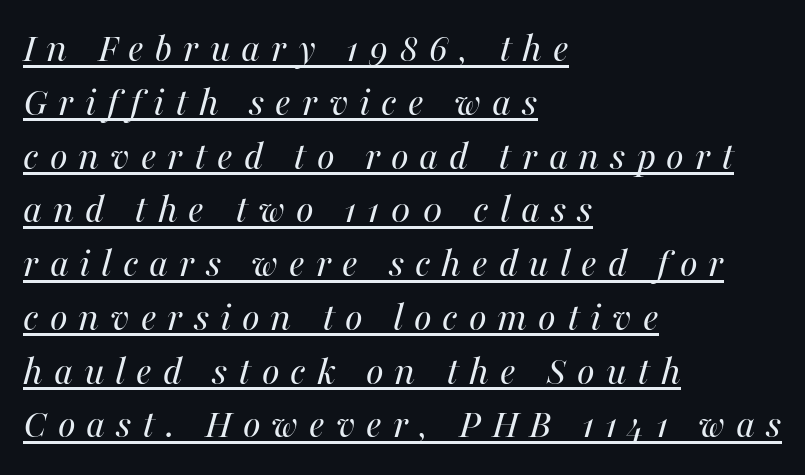
The image shows 42 px regular-weight type, italic (leaning right); set left-aligned, normal line spacing (1.28x), unusually wide letter spacing (+0.26 em), underlined; medium stroke contrast and a medium x-height.
